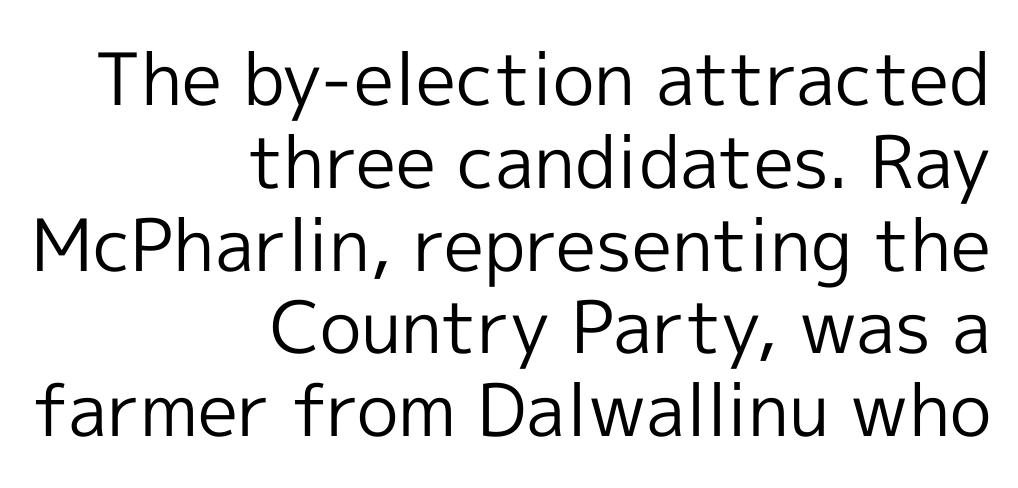
{"serif": "no", "italic": "no", "bold": "no", "weight": "regular", "width": "normal", "x_height": "medium", "monospaced": "no", "underline": "no", "align": "right", "line_spacing": "tight", "line_spacing_ratio": 1.15, "letter_spacing": "normal", "letter_spacing_em": 0.0, "glyph_px": 72}
